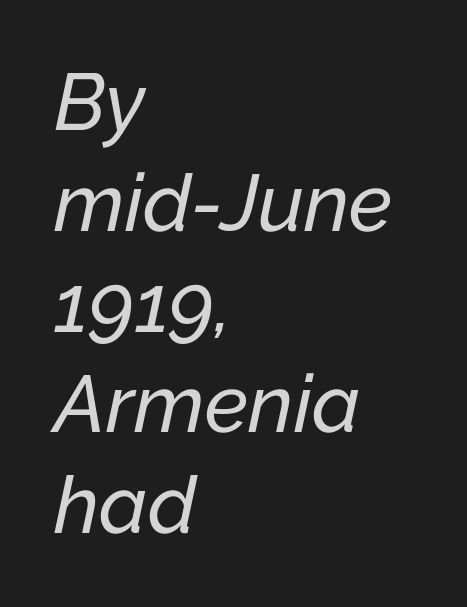
The image shows 80 px text type, italic (leaning right); set left-aligned, normal line spacing (1.26x), normal letter spacing, not underlined; low stroke contrast and a medium x-height.
